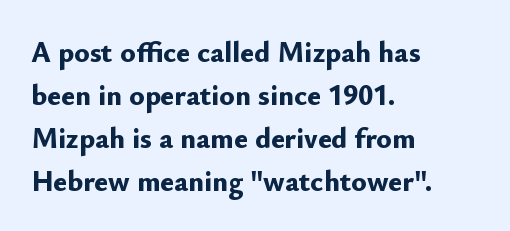
{"serif": "no", "italic": "no", "bold": "yes", "weight": "bold", "width": "normal", "stroke_contrast": "low", "x_height": "small", "monospaced": "no", "underline": "no", "align": "left", "line_spacing": "normal", "line_spacing_ratio": 1.48, "letter_spacing": "normal", "letter_spacing_em": 0.0, "glyph_px": 29}
